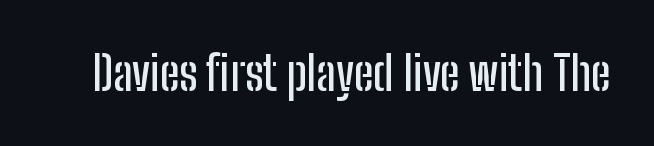
{"serif": "no", "italic": "no", "width": "condensed", "stroke_contrast": "low", "x_height": "medium", "monospaced": "no", "underline": "no", "letter_spacing": "normal", "letter_spacing_em": 0.0, "glyph_px": 47}
